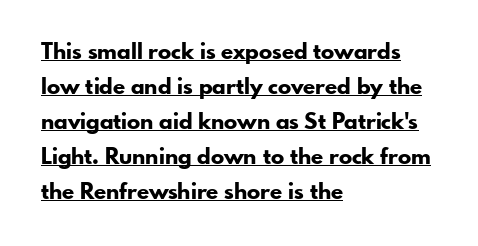
The image shows 22 px bold type, upright; set left-aligned, normal line spacing (1.59x), normal letter spacing, underlined.
